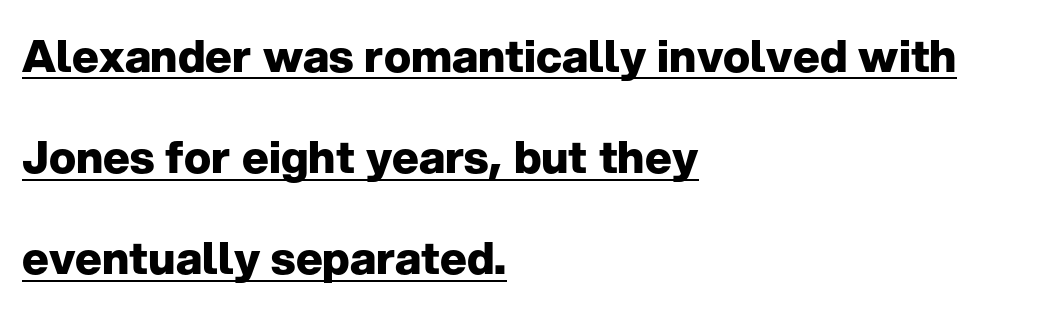
Q: Is the text bold? A: Yes.
Q: Is the text italic (slanted)? A: No, it is upright.
Q: Is the typeface a serif or a sans-serif typeface? A: Sans-serif.
Q: Is the text underlined? A: Yes.
Q: How is the paragraph aligned? A: Left-aligned.
Q: Is the spacing between letters normal or unusually wide? A: Normal.
Q: Is the spacing between lines tight, normal or loose? A: Loose.
Q: Width (condensed, normal, or wide)? A: Normal.
Q: Stroke contrast? A: Low.
Q: x-height? A: Medium.
Q: Monospaced? A: No.
